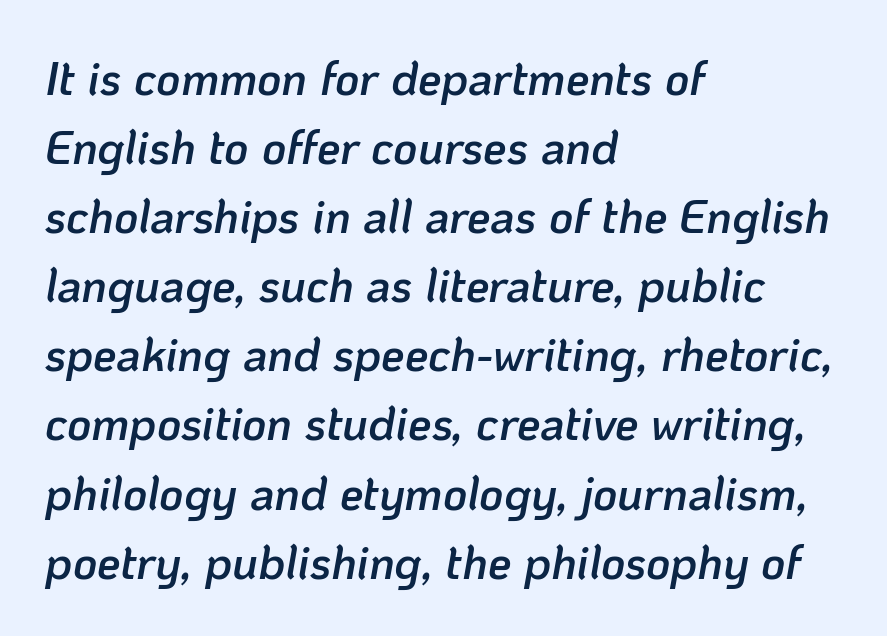
Q: Is the text bold? A: Semi-bold.
Q: Is the text italic (slanted)? A: Yes, it leans right by about 10 degrees.
Q: Is the text underlined? A: No.
Q: How is the paragraph aligned? A: Left-aligned.
Q: Is the spacing between letters normal or unusually wide? A: Normal.
Q: Is the spacing between lines tight, normal or loose? A: Normal.
Q: Width (condensed, normal, or wide)? A: Normal.
Q: Stroke contrast? A: Low.
Q: x-height? A: Medium.
Q: Monospaced? A: No.
